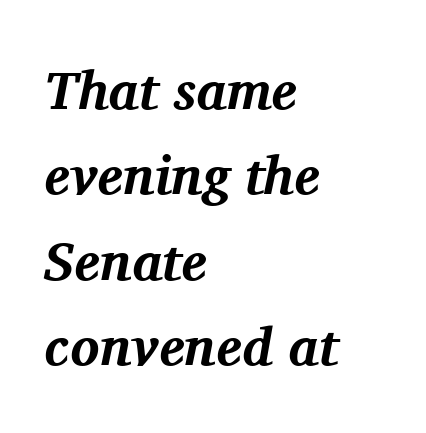
{"serif": "yes", "italic": "yes", "lean": "right", "slant_degrees": 11, "bold": "yes", "weight": "bold", "width": "normal", "stroke_contrast": "medium", "x_height": "medium", "monospaced": "no", "underline": "no", "align": "left", "line_spacing": "normal", "line_spacing_ratio": 1.58, "letter_spacing": "normal", "letter_spacing_em": 0.0, "glyph_px": 54}
